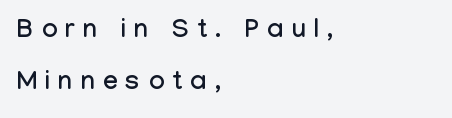
Q: Is the text italic (slanted)? A: No, it is upright.
Q: Is the text underlined? A: No.
Q: How is the paragraph aligned? A: Left-aligned.
Q: Is the spacing between letters normal or unusually wide? A: Unusually wide.
Q: Is the spacing between lines tight, normal or loose? A: Loose.
